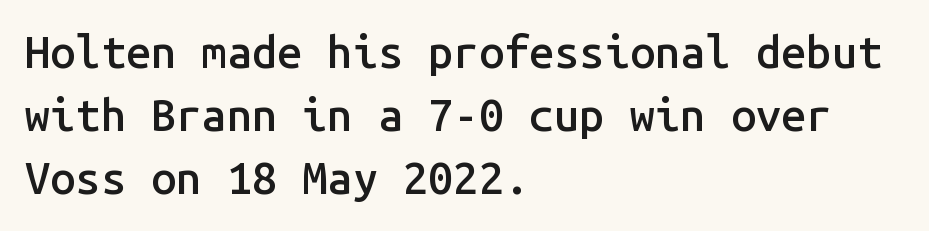
The lines in this sample share a left origin and differ only in where they stop. Type without underlining. The rows are spaced the way most documents space them. Examine the stroke ends and you'll find no serifs.
